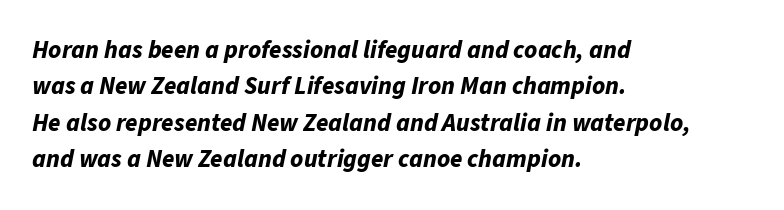
{"italic": "yes", "lean": "right", "slant_degrees": 11, "bold": "yes", "underline": "no", "align": "left", "line_spacing": "normal", "line_spacing_ratio": 1.46, "letter_spacing": "normal", "letter_spacing_em": 0.0, "glyph_px": 25}
